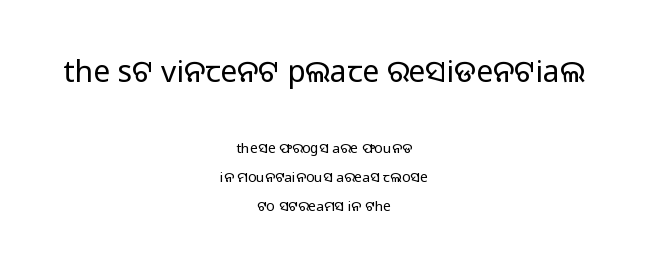
The image shows 30 px regular-weight sans-serif type, upright; set centered, loose line spacing (2.07x), normal letter spacing, not underlined; the first (top) block is 2.14x larger; low stroke contrast and a medium x-height.
